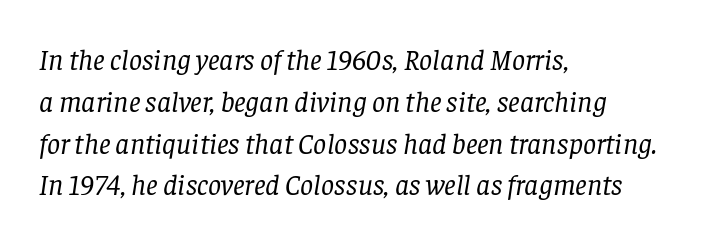
{"serif": "yes", "italic": "yes", "lean": "right", "slant_degrees": 8, "bold": "no", "weight": "regular", "width": "normal", "stroke_contrast": "low", "x_height": "large", "monospaced": "no", "underline": "no", "align": "left", "line_spacing": "normal", "line_spacing_ratio": 1.44, "letter_spacing": "normal", "letter_spacing_em": 0.0, "glyph_px": 29}
